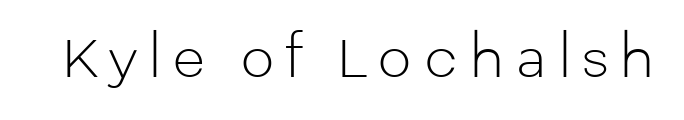
{"serif": "no", "italic": "no", "bold": "no", "weight": "light", "width": "normal", "stroke_contrast": "low", "x_height": "medium", "monospaced": "no", "underline": "no", "letter_spacing": "wide", "letter_spacing_em": 0.21, "glyph_px": 53}
